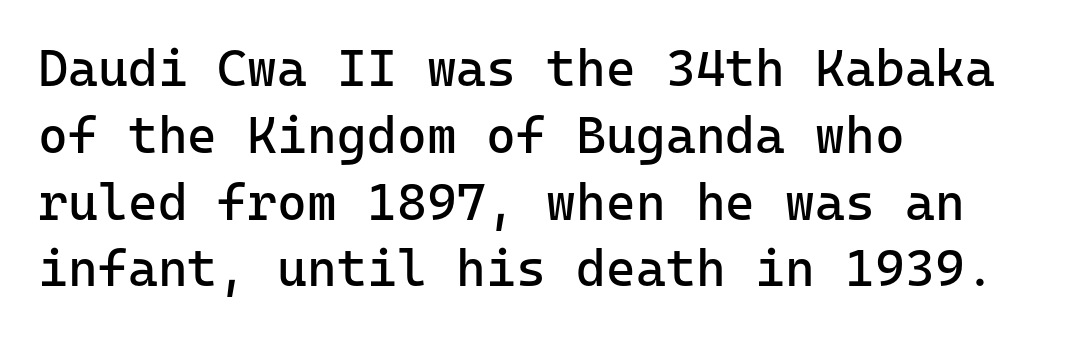
{"serif": "no", "italic": "no", "bold": "no", "weight": "regular", "width": "normal", "stroke_contrast": "low", "x_height": "medium", "monospaced": "yes", "underline": "no", "align": "left", "line_spacing": "normal", "line_spacing_ratio": 1.31, "letter_spacing": "normal", "letter_spacing_em": 0.0, "glyph_px": 51}
